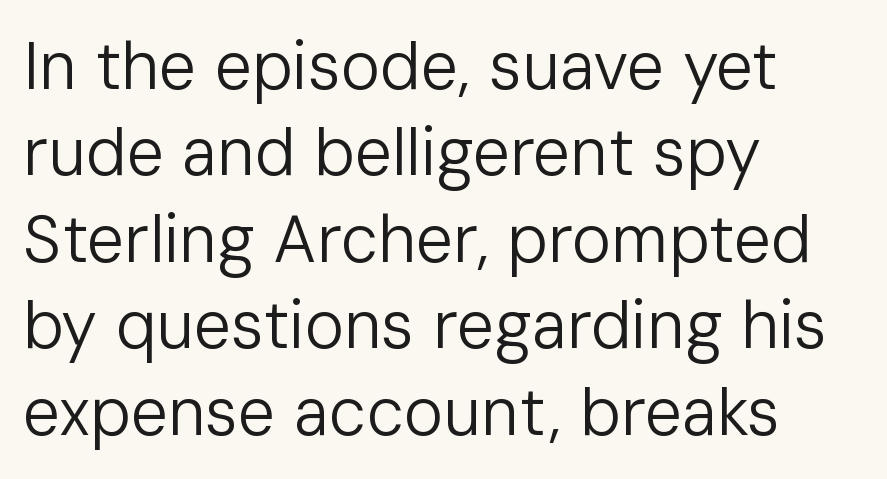
Rule under the text: the space is simply empty. Are there feet on the stems? There aren't — it's a sans. Caption: multi-line text, flush left, ragged right. Does extra space separate the letters? No, they use regular spacing. The designer left line spacing at the default.
